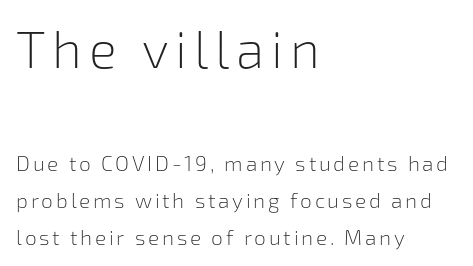
Q: Is the text bold? A: No.
Q: Is the text italic (slanted)? A: No, it is upright.
Q: Is the typeface a serif or a sans-serif typeface? A: Sans-serif.
Q: Is the text underlined? A: No.
Q: How is the paragraph aligned? A: Left-aligned.
Q: Which block of text is set in a larger size, the first (top) or the second (bottom)? A: The first (top) one.
Q: Width (condensed, normal, or wide)? A: Normal.
Q: Stroke contrast? A: Low.
Q: x-height? A: Medium.
Q: Monospaced? A: No.
